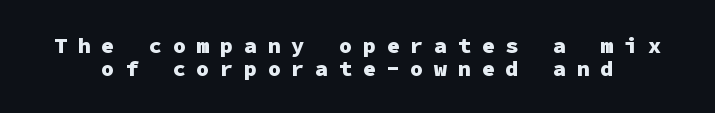
The image shows 22 px bold type, upright; set tight line spacing (1.04x), unusually wide letter spacing (+0.48 em), not underlined.
